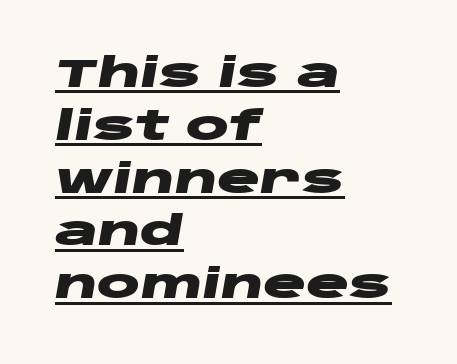
{"italic": "yes", "lean": "right", "slant_degrees": 10, "bold": "yes", "weight": "heavy", "width": "wide", "stroke_contrast": "low", "x_height": "large", "monospaced": "no", "underline": "yes", "align": "left", "line_spacing": "normal", "line_spacing_ratio": 1.32, "letter_spacing": "normal", "letter_spacing_em": 0.0, "glyph_px": 40}
